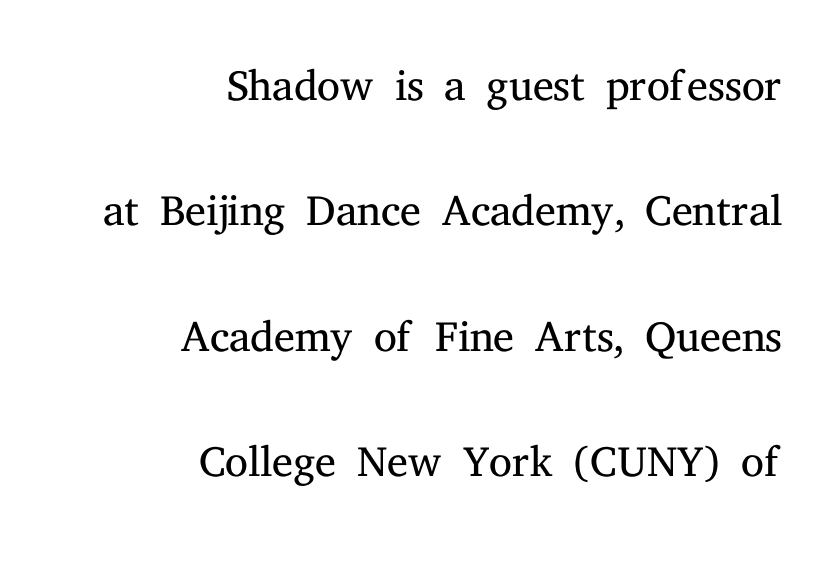
Line spacing here is loose. Horizontally, the lines are justified to the trailing edge only. A typesetter would call this proportional, since set widths differ per character. Think standard paragraph weight, or any step lighter than that. The string is rendered with underlining switched off.
